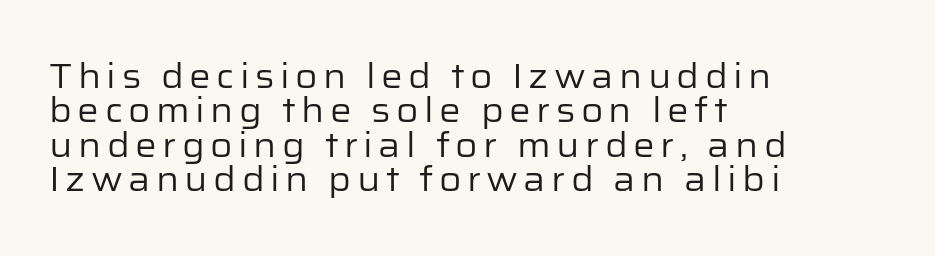
Q: Is the text bold? A: No.
Q: Is the text italic (slanted)? A: No, it is upright.
Q: Is the typeface a serif or a sans-serif typeface? A: Sans-serif.
Q: Is the text underlined? A: No.
Q: How is the paragraph aligned? A: Left-aligned.
Q: Is the spacing between lines tight, normal or loose? A: Tight.
Q: Width (condensed, normal, or wide)? A: Normal.
Q: Stroke contrast? A: Low.
Q: x-height? A: Medium.
Q: Monospaced? A: No.
